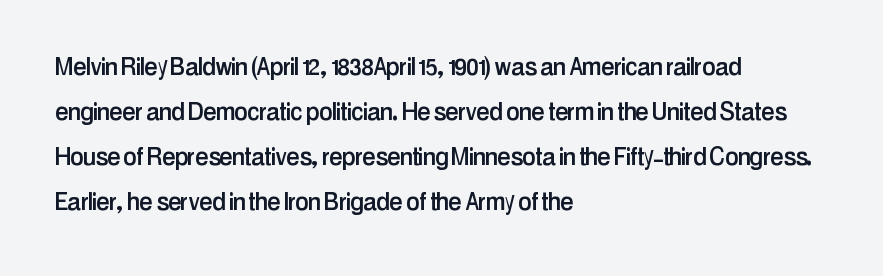
The typesetter chose a ragged-right arrangement here. What kind of face is this? One without serifs — a sans. The type sits square on the baseline with zero lean. Quick note: underline off.
